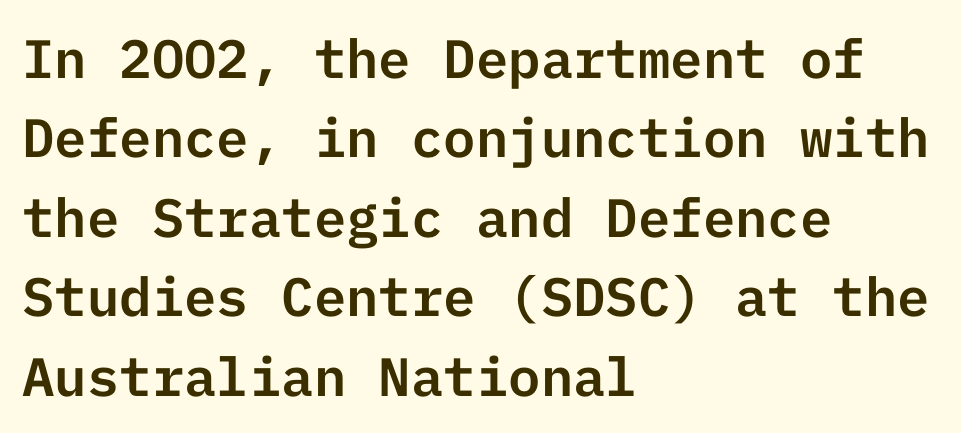
{"serif": "no", "italic": "no", "width": "normal", "stroke_contrast": "low", "x_height": "medium", "underline": "no", "align": "left", "line_spacing": "normal", "line_spacing_ratio": 1.47, "letter_spacing": "normal", "letter_spacing_em": 0.0, "glyph_px": 54}
